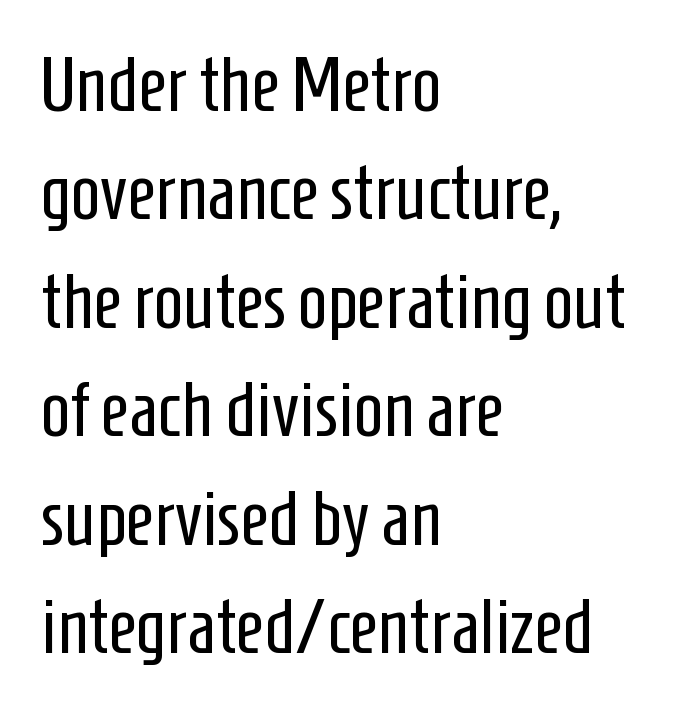
The image shows 78 px regular-weight, condensed sans-serif type, upright; set left-aligned, normal line spacing (1.39x), normal letter spacing, not underlined; low stroke contrast and a medium x-height.
